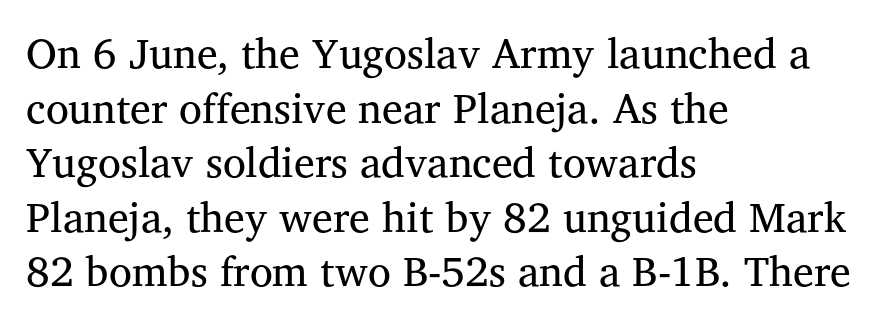
Q: Is the text bold? A: No.
Q: Is the text italic (slanted)? A: No, it is upright.
Q: Is the typeface a serif or a sans-serif typeface? A: Serif.
Q: Is the text underlined? A: No.
Q: How is the paragraph aligned? A: Left-aligned.
Q: Is the spacing between letters normal or unusually wide? A: Normal.
Q: Is the spacing between lines tight, normal or loose? A: Normal.
Q: Width (condensed, normal, or wide)? A: Normal.
Q: Stroke contrast? A: Medium.
Q: x-height? A: Medium.
Q: Monospaced? A: No.
